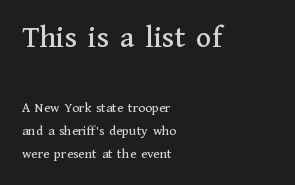
Plain, unruled lines of type. I'd call this a serif setting — the letters wear small feet. Scale decreases going downward across the two blocks. You could not count columns in this text — the font is proportionally spaced.
